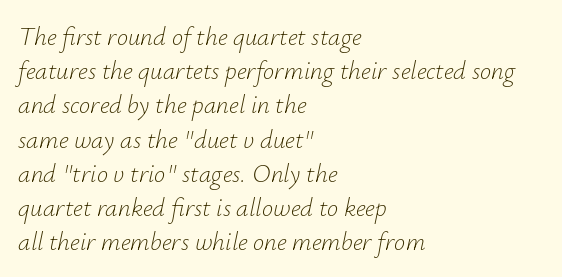
The image shows 25 px text type, italic (leaning right); set left-aligned, normal line spacing (1.37x), normal letter spacing, not underlined.
